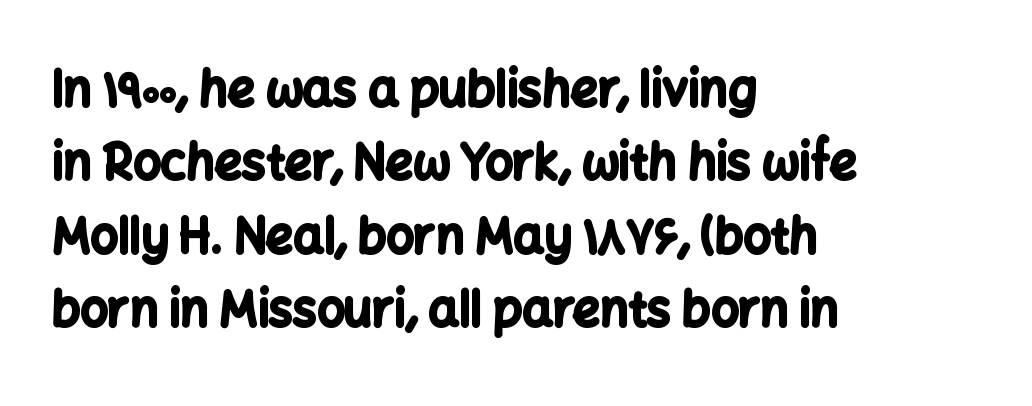
{"serif": "no", "italic": "no", "bold": "yes", "weight": "bold", "width": "normal", "stroke_contrast": "low", "x_height": "medium", "monospaced": "no", "underline": "no", "align": "left", "line_spacing": "normal", "line_spacing_ratio": 1.53, "letter_spacing": "normal", "letter_spacing_em": 0.0, "glyph_px": 48}
